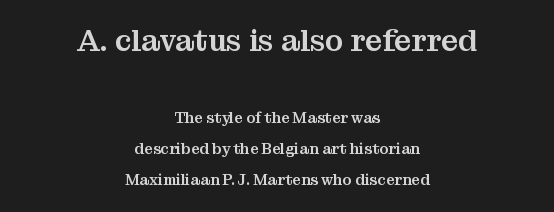
Q: Is the text italic (slanted)? A: No, it is upright.
Q: Is the typeface a serif or a sans-serif typeface? A: Serif.
Q: Is the text underlined? A: No.
Q: How is the paragraph aligned? A: Centered.
Q: Is the spacing between letters normal or unusually wide? A: Normal.
Q: Is the spacing between lines tight, normal or loose? A: Loose.
Q: Which block of text is set in a larger size, the first (top) or the second (bottom)? A: The first (top) one.
Q: Width (condensed, normal, or wide)? A: Normal.
Q: Stroke contrast? A: Medium.
Q: x-height? A: Medium.
Q: Monospaced? A: No.
